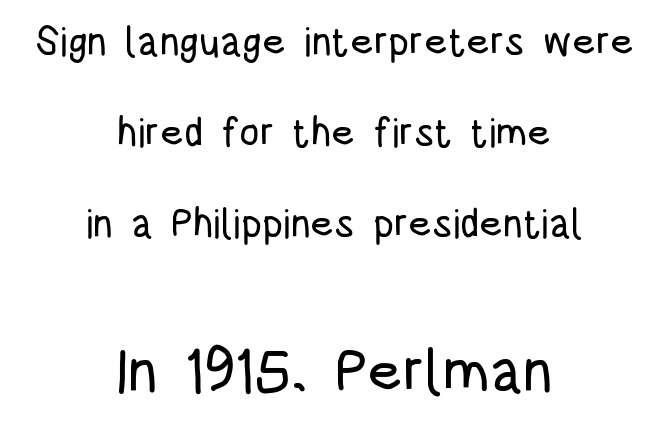
Check the space under the baseline: it is left empty. Proportional: the letters do not fall into vertical columns. Every row of glyphs is offset so its center matches the block's center. How would I describe the line gaps? Wide and relaxed. Posture: vertical. Observe the ordinary spacing: letters are neighbours, not strangers.
